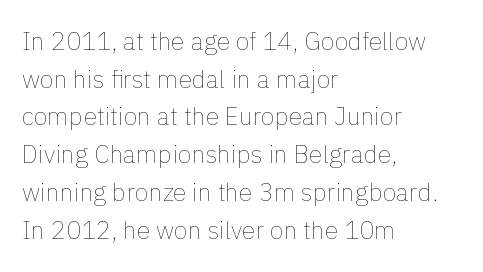
The image shows 25 px text type, upright; set left-aligned, normal line spacing (1.51x), normal letter spacing, not underlined.
